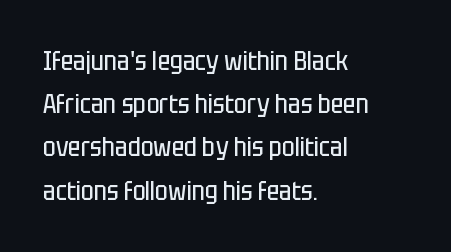
Q: Is the text bold? A: No.
Q: Is the text italic (slanted)? A: No, it is upright.
Q: Is the text underlined? A: No.
Q: How is the paragraph aligned? A: Left-aligned.
Q: Is the spacing between letters normal or unusually wide? A: Normal.
Q: Is the spacing between lines tight, normal or loose? A: Normal.
